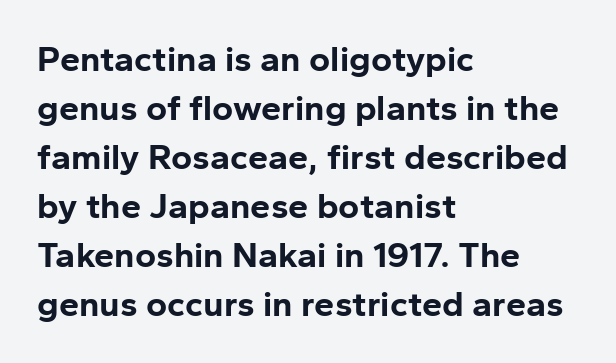
Q: Is the text bold? A: Yes.
Q: Is the text italic (slanted)? A: No, it is upright.
Q: Is the typeface a serif or a sans-serif typeface? A: Sans-serif.
Q: Is the text underlined? A: No.
Q: How is the paragraph aligned? A: Left-aligned.
Q: Is the spacing between letters normal or unusually wide? A: Normal.
Q: Is the spacing between lines tight, normal or loose? A: Normal.
Q: Width (condensed, normal, or wide)? A: Normal.
Q: Stroke contrast? A: Low.
Q: x-height? A: Medium.
Q: Monospaced? A: No.
